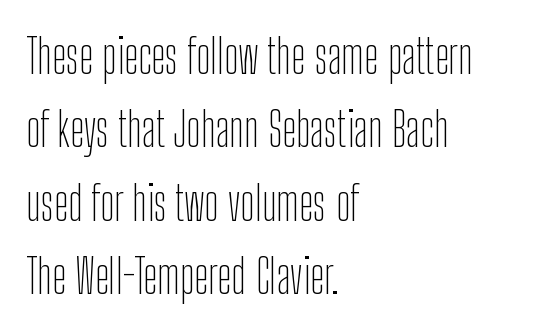
Q: Is the text bold? A: No.
Q: Is the text italic (slanted)? A: No, it is upright.
Q: Is the typeface a serif or a sans-serif typeface? A: Sans-serif.
Q: Is the text underlined? A: No.
Q: How is the paragraph aligned? A: Left-aligned.
Q: Is the spacing between letters normal or unusually wide? A: Normal.
Q: Is the spacing between lines tight, normal or loose? A: Normal.
Q: Width (condensed, normal, or wide)? A: Condensed.
Q: Stroke contrast? A: Low.
Q: x-height? A: Medium.
Q: Monospaced? A: No.
